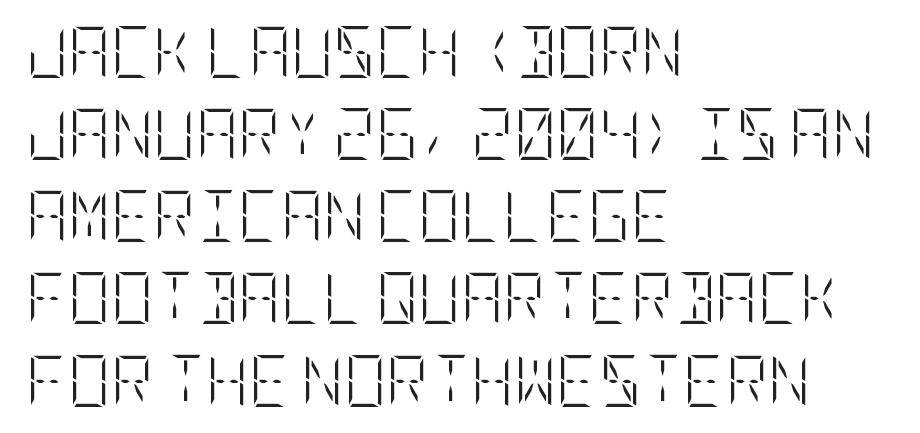
No italicization has been applied; the sample stays upright. Does extra space separate the letters? No, they use regular spacing. No extra ink here — the face is not bold. Letters rest on an invisible, unmarked baseline. Caption: multi-line text, flush left, ragged right. What's the leading like? Ordinary, nothing unusual.
